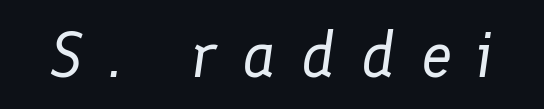
Q: Is the text bold? A: No.
Q: Is the text italic (slanted)? A: Yes, it leans right by about 8 degrees.
Q: Is the text underlined? A: No.
Q: Is the spacing between letters normal or unusually wide? A: Unusually wide.
Q: Width (condensed, normal, or wide)? A: Normal.
Q: Stroke contrast? A: Low.
Q: x-height? A: Medium.
Q: Monospaced? A: No.
